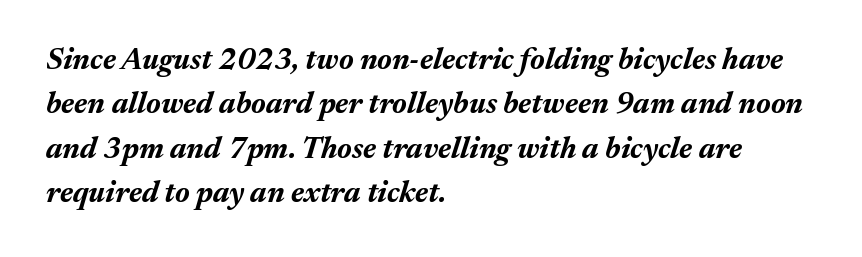
These words are printed bold, with thick strokes throughout. Compared with typical body copy, the letter spacing here is the same. Do the characters align in a grid? No, the font is proportional. The passage is arranged the way most books set body copy — flush left.
